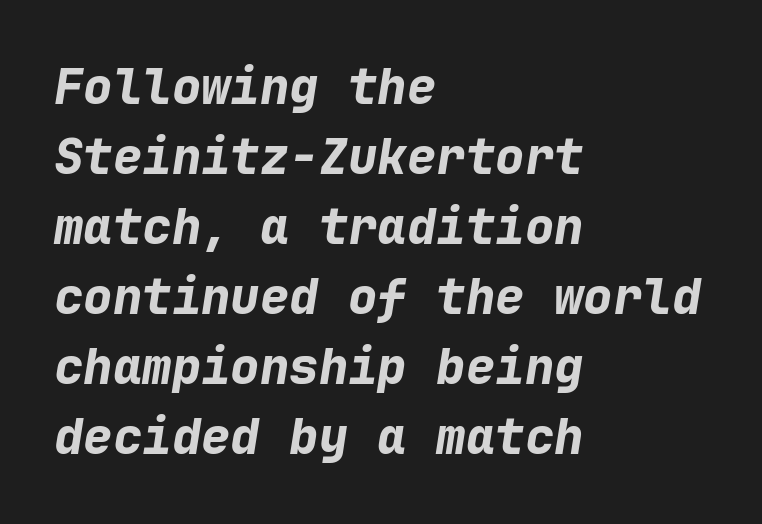
The image shows 49 px bold type, italic (leaning right), monospaced; set left-aligned, normal line spacing (1.43x), normal letter spacing, not underlined; low stroke contrast and a medium x-height.
